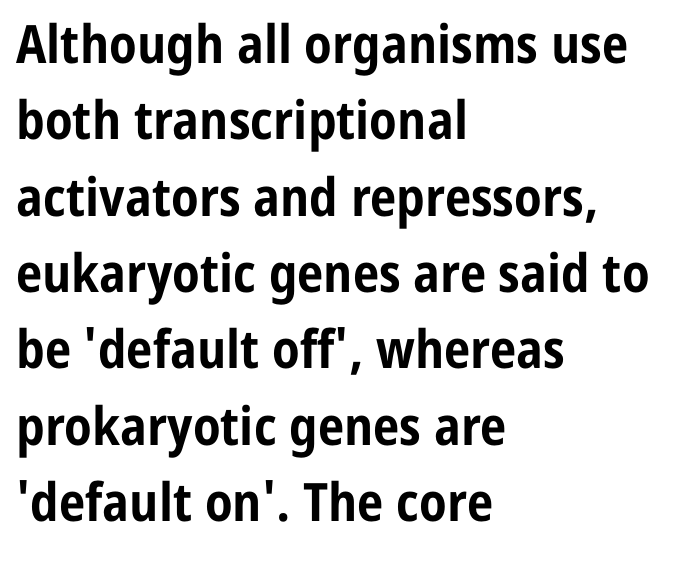
The glyphs in this specimen are sans serif. The type is set solid horizontally, with unmodified tracking. The passage shown is typed in a proportional face where columns would drift. Quick note: underline off.
